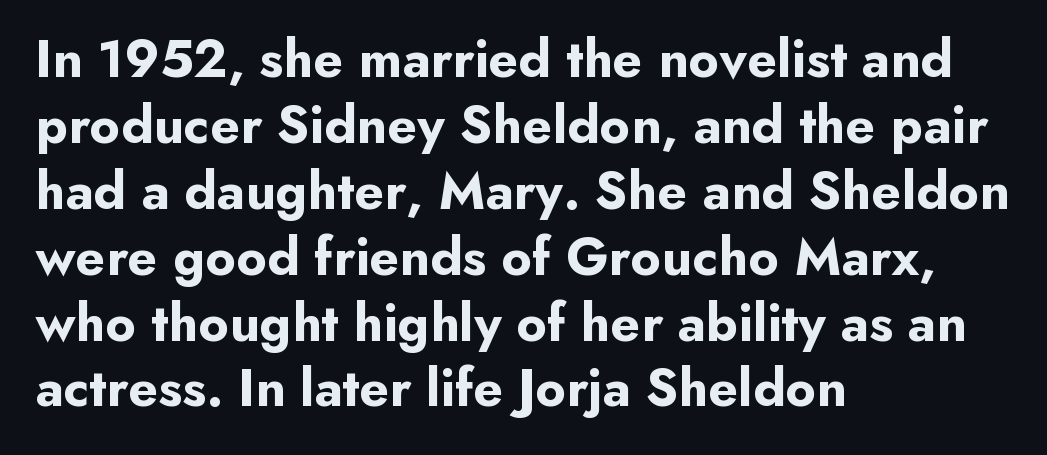
The image shows 54 px bold sans-serif type, upright; set left-aligned, line spacing 1.22x, normal letter spacing, not underlined; low stroke contrast and a small x-height.
